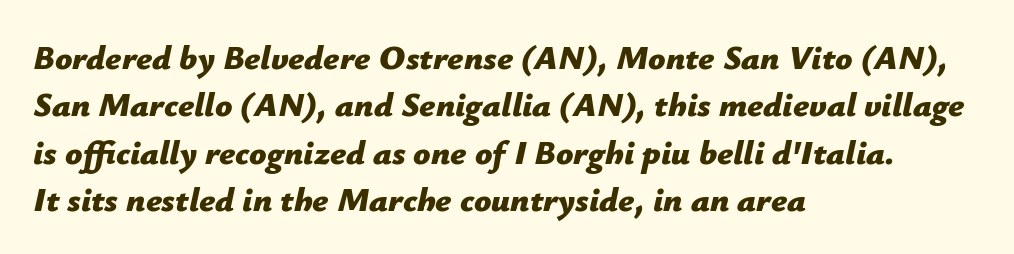
The image shows 34 px bold type, italic (leaning right); set left-aligned, normal line spacing (1.39x), normal letter spacing, not underlined; low stroke contrast and a medium x-height.
